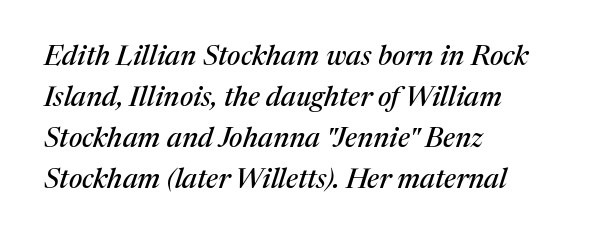
{"serif": "yes", "italic": "yes", "lean": "right", "slant_degrees": 17, "width": "normal", "stroke_contrast": "medium", "x_height": "medium", "monospaced": "no", "underline": "no", "align": "left", "line_spacing": "normal", "line_spacing_ratio": 1.47, "letter_spacing": "normal", "letter_spacing_em": 0.0, "glyph_px": 28}
